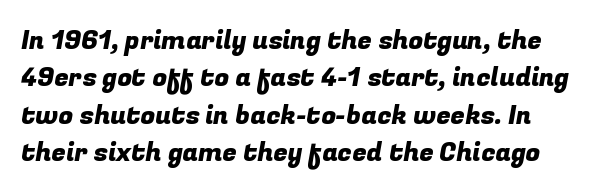
The image shows 26 px text type; set left-aligned, normal line spacing (1.44x), normal letter spacing, not underlined.
